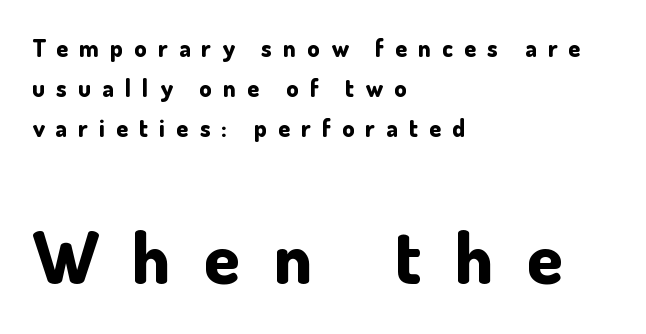
The image shows 72 px bold sans-serif type, upright; set left-aligned, normal line spacing (1.67x), unusually wide letter spacing (+0.47 em), not underlined; the second (bottom) block is 3.0x larger; low stroke contrast and a small x-height.
